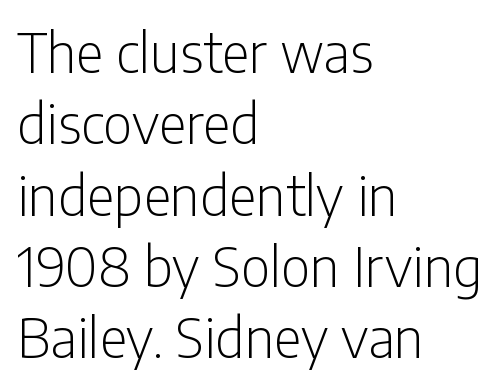
Every row of glyphs begins at an identical x-position on the left. Quick note: not italic, upright. The letters sit at their default tracking, neither squeezed nor spread. What kind of face is this? One without serifs — a sans.
